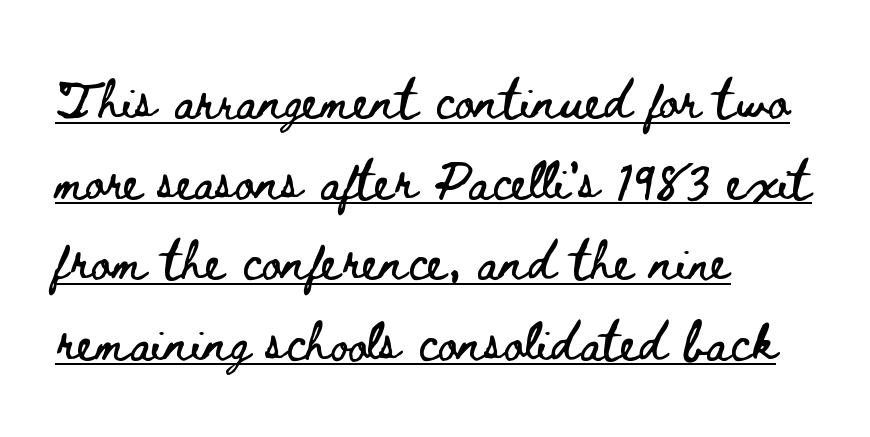
{"width": "wide", "stroke_contrast": "low", "x_height": "small", "monospaced": "no", "underline": "yes", "align": "left", "line_spacing": "loose", "line_spacing_ratio": 2.12, "letter_spacing": "normal", "letter_spacing_em": 0.0, "glyph_px": 38}
